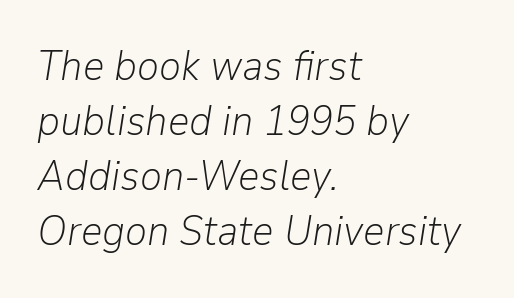
No letter is thick-stroked: the sample isn't bold. Notice how the stems are inclined rather than vertical — that's the hallmark of italics. Casual observation: everything's shoved over to the left. Summary of vertical rhythm: regular, with standard interline spacing. Beneath every word, the page is bare.
